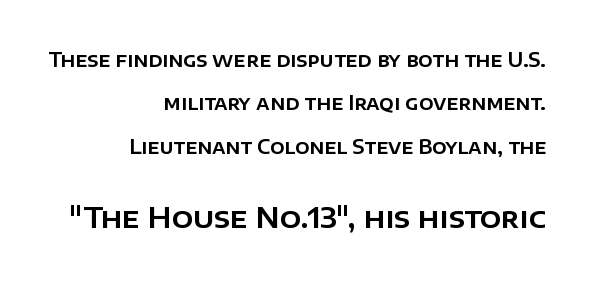
The paragraph shown leans on its right margin. Does the type have serifs? No, each stem ends abruptly. This sample uses plain, unmodified letter spacing. The rendering uses a large line-height, opening up the rows.
